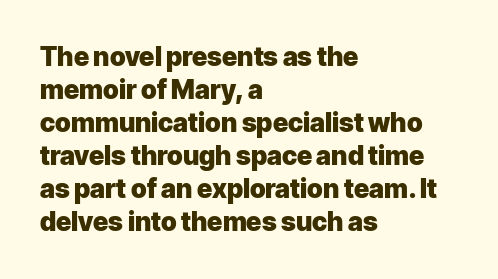
{"italic": "no", "bold": "yes", "underline": "no", "align": "left", "line_spacing": "normal", "line_spacing_ratio": 1.27, "letter_spacing": "normal", "letter_spacing_em": 0.0, "glyph_px": 26}
